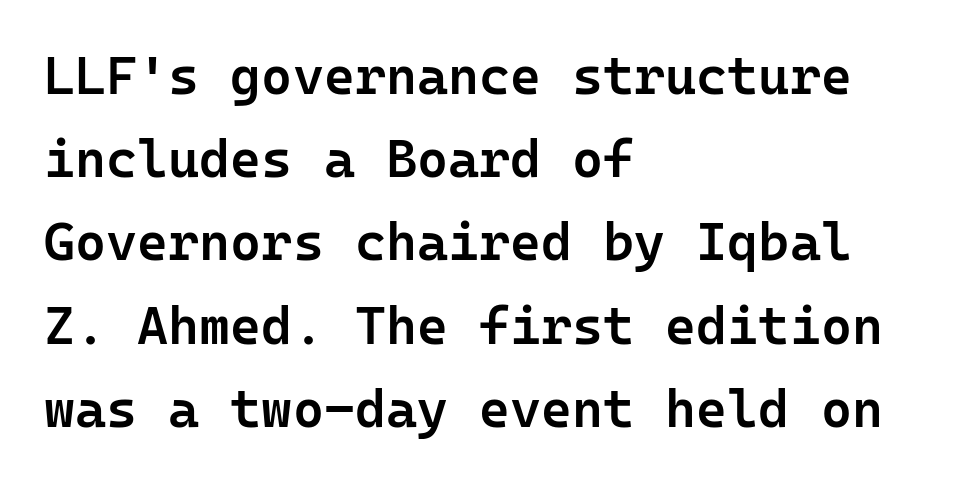
Q: Is the text bold? A: Semi-bold.
Q: Is the text italic (slanted)? A: No, it is upright.
Q: Is the typeface a serif or a sans-serif typeface? A: Sans-serif.
Q: Is the text underlined? A: No.
Q: How is the paragraph aligned? A: Left-aligned.
Q: Is the spacing between letters normal or unusually wide? A: Normal.
Q: Is the spacing between lines tight, normal or loose? A: Normal.
Q: Width (condensed, normal, or wide)? A: Normal.
Q: Stroke contrast? A: Low.
Q: x-height? A: Medium.
